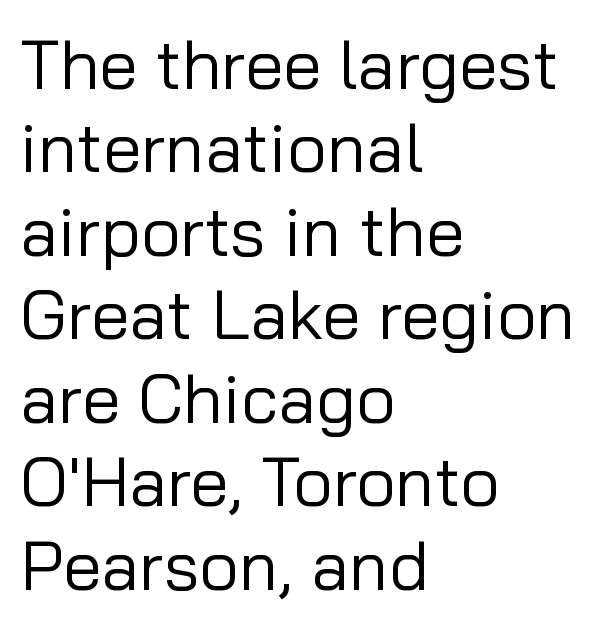
{"serif": "no", "italic": "no", "bold": "no", "weight": "regular", "width": "normal", "stroke_contrast": "low", "x_height": "medium", "monospaced": "no", "underline": "no", "align": "left", "line_spacing_ratio": 1.21, "letter_spacing": "normal", "letter_spacing_em": 0.0, "glyph_px": 69}
